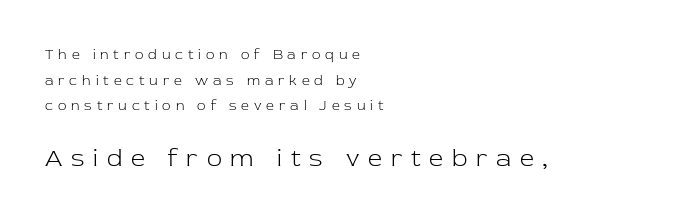
The image shows 25 px text type, upright; set left-aligned, line spacing 1.83x, unusually wide letter spacing (+0.35 em), not underlined; the second (bottom) block is 1.79x larger.
